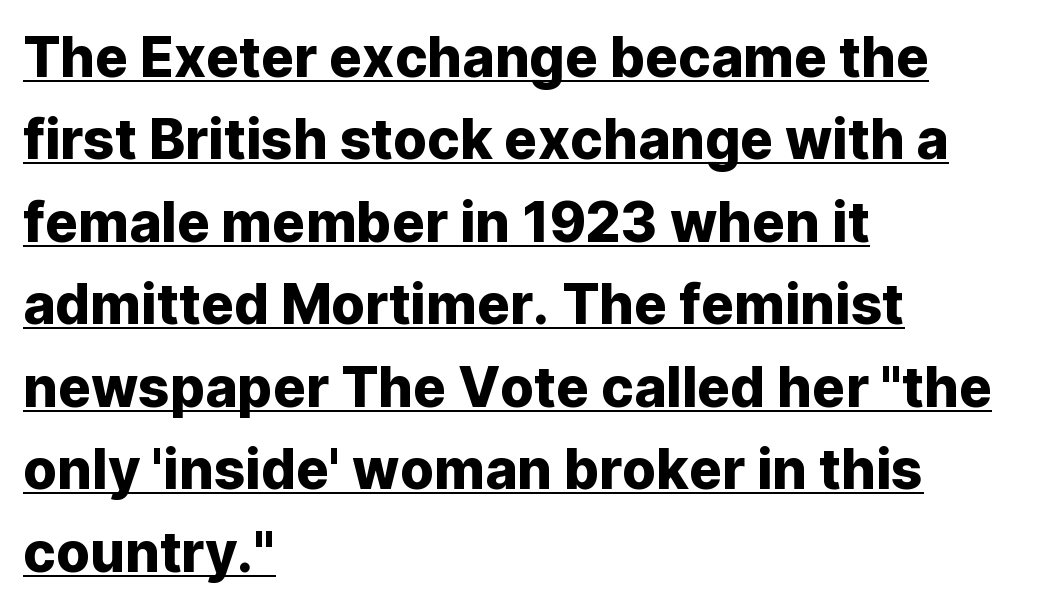
Q: Is the text italic (slanted)? A: No, it is upright.
Q: Is the typeface a serif or a sans-serif typeface? A: Sans-serif.
Q: Is the text underlined? A: Yes.
Q: How is the paragraph aligned? A: Left-aligned.
Q: Is the spacing between letters normal or unusually wide? A: Normal.
Q: Is the spacing between lines tight, normal or loose? A: Normal.
Q: Width (condensed, normal, or wide)? A: Normal.
Q: Stroke contrast? A: Low.
Q: x-height? A: Medium.
Q: Monospaced? A: No.
